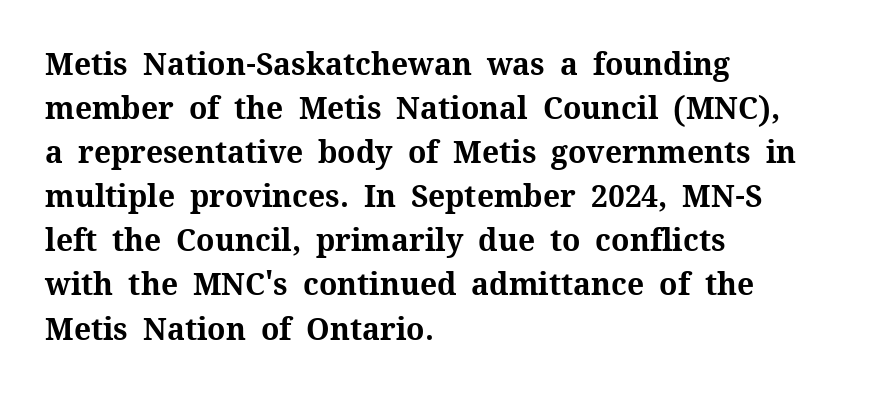
The image shows 30 px bold serif type, upright; set left-aligned, normal line spacing (1.47x), normal letter spacing, not underlined; medium stroke contrast and a medium x-height.
